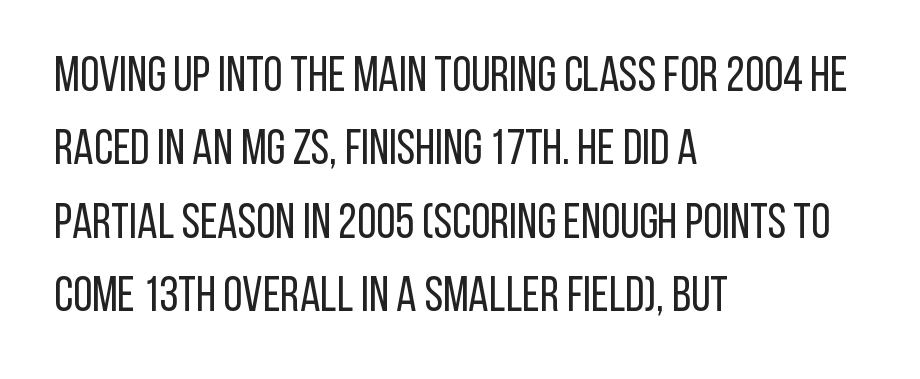
{"serif": "no", "italic": "no", "bold": "no", "weight": "regular", "width": "condensed", "stroke_contrast": "low", "x_height": "large", "monospaced": "no", "underline": "no", "align": "left", "line_spacing": "normal", "line_spacing_ratio": 1.5, "letter_spacing": "normal", "letter_spacing_em": 0.0, "glyph_px": 49}
